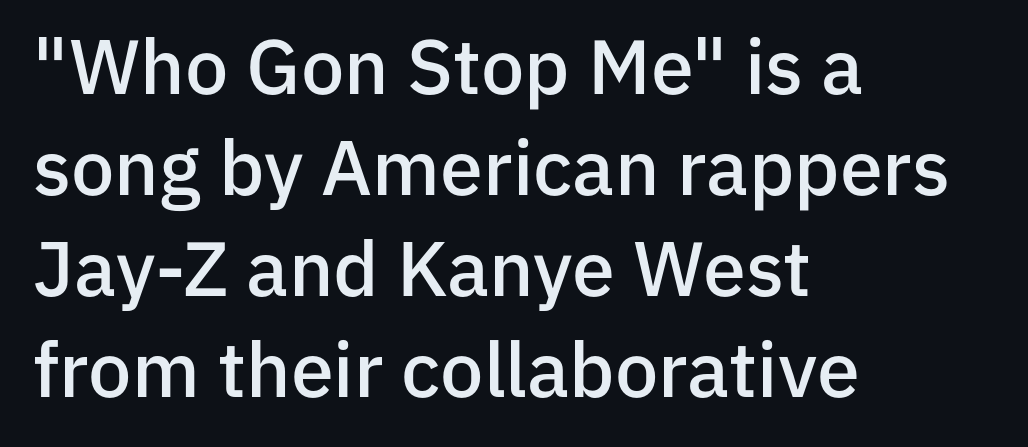
{"serif": "no", "italic": "no", "bold": "semi", "weight": "semibold", "width": "normal", "stroke_contrast": "low", "x_height": "medium", "monospaced": "no", "underline": "no", "align": "left", "line_spacing": "normal", "line_spacing_ratio": 1.31, "letter_spacing": "normal", "letter_spacing_em": 0.0, "glyph_px": 77}
